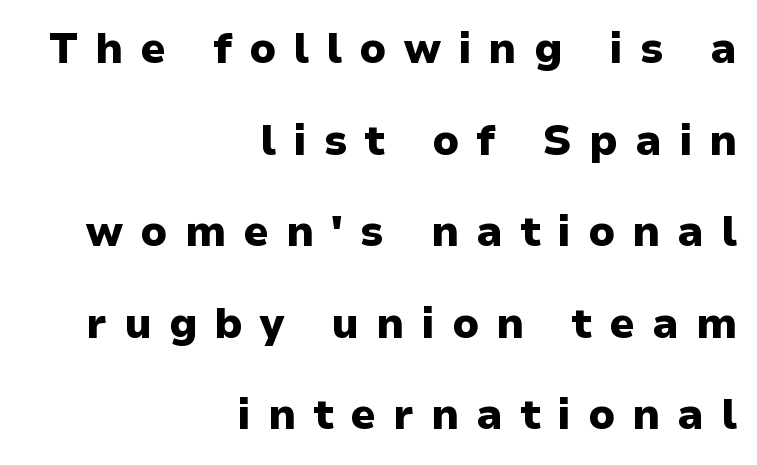
{"serif": "no", "italic": "no", "bold": "yes", "weight": "heavy", "width": "normal", "stroke_contrast": "low", "x_height": "medium", "monospaced": "no", "underline": "no", "align": "right", "line_spacing": "loose", "line_spacing_ratio": 2.18, "letter_spacing": "wide", "letter_spacing_em": 0.41, "glyph_px": 42}
